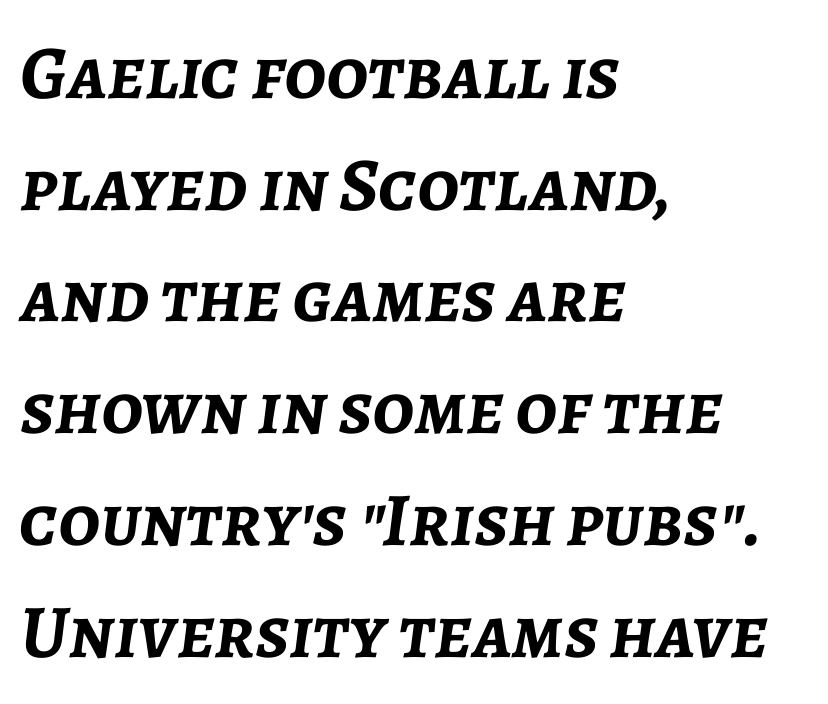
Compared with an ordinary text face, these strokes are far heavier — a full bold. Does the copy run flush right? No — it runs flush left. Looking at the ascenders, they clearly lean. Letters rest on an invisible, unmarked baseline. Characters follow at the spacing the type designer built in.
